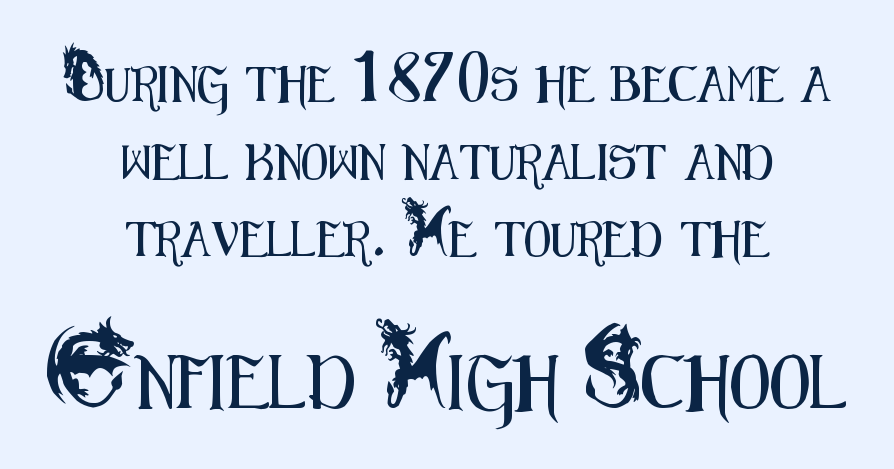
The image shows 53 px condensed sans-serif type, upright; set centered, loose line spacing (2.22x), normal letter spacing, not underlined; the second (bottom) block is 1.51x larger; medium stroke contrast and a small x-height.
